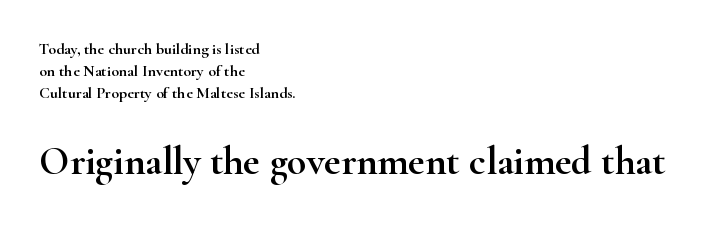
{"serif": "yes", "italic": "no", "width": "wide", "stroke_contrast": "high", "x_height": "small", "monospaced": "no", "underline": "no", "align": "left", "line_spacing": "normal", "line_spacing_ratio": 1.38, "letter_spacing": "normal", "letter_spacing_em": 0.0, "larger_block": "second", "size_ratio": 2.5, "glyph_px": 40}
